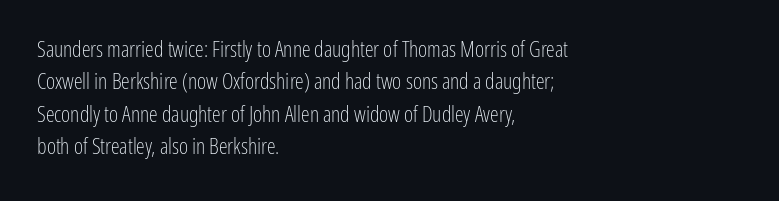
Does extra space separate the letters? No, they use regular spacing. Compared with a typical body face, this is equally light or lighter still. Casual observation: everything's shoved over to the left. This sample keeps an unexceptional amount of space between lines.
